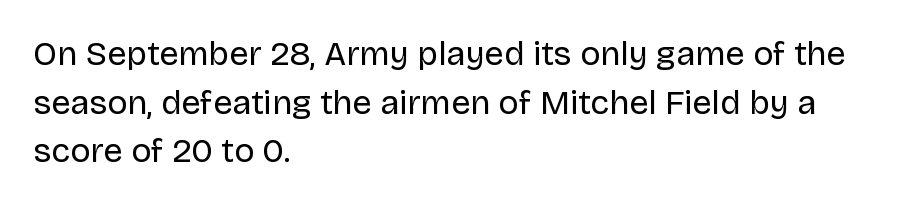
The image shows 34 px regular-weight sans-serif type, upright; set left-aligned, normal line spacing (1.43x), normal letter spacing, not underlined; low stroke contrast and a large x-height.
